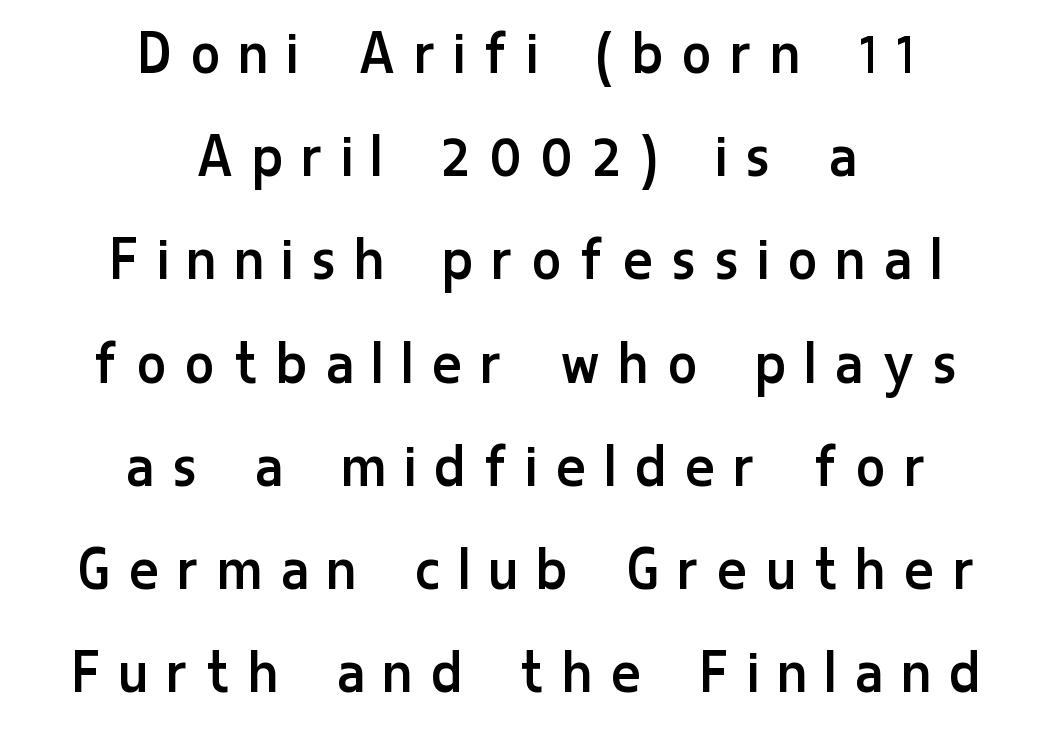
{"serif": "no", "italic": "no", "bold": "no", "weight": "regular", "width": "condensed", "stroke_contrast": "low", "x_height": "medium", "monospaced": "no", "underline": "no", "align": "center", "line_spacing": "normal", "line_spacing_ratio": 1.54, "letter_spacing": "wide", "letter_spacing_em": 0.32, "glyph_px": 67}
